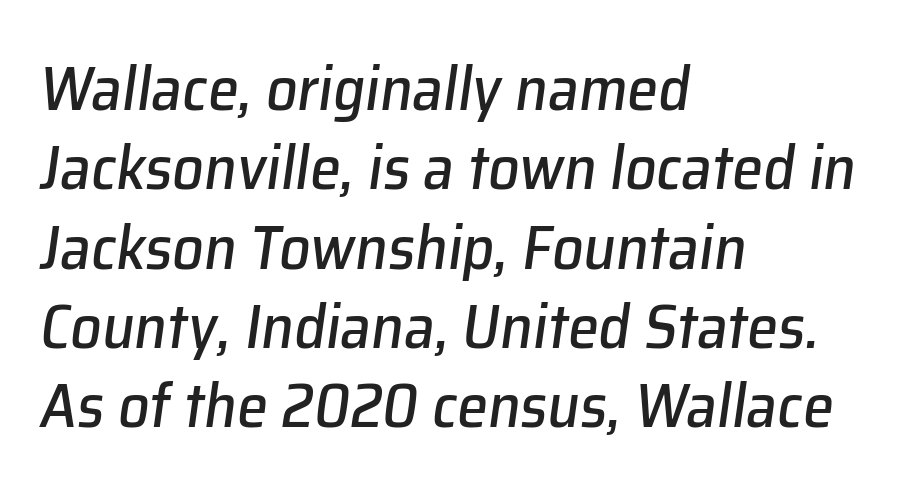
Q: Is the text italic (slanted)? A: Yes, it leans right by about 8 degrees.
Q: Is the text underlined? A: No.
Q: How is the paragraph aligned? A: Left-aligned.
Q: Is the spacing between letters normal or unusually wide? A: Normal.
Q: Is the spacing between lines tight, normal or loose? A: Normal.
Q: Width (condensed, normal, or wide)? A: Normal.
Q: Stroke contrast? A: Low.
Q: x-height? A: Medium.
Q: Monospaced? A: No.
